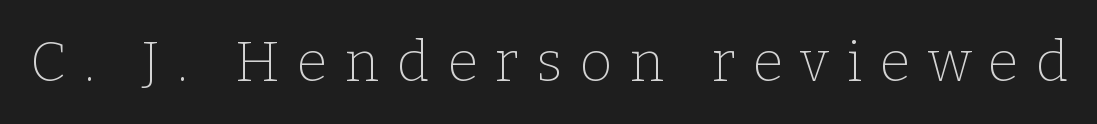
Q: Is the text bold? A: No.
Q: Is the text italic (slanted)? A: No, it is upright.
Q: Is the typeface a serif or a sans-serif typeface? A: Serif.
Q: Is the text underlined? A: No.
Q: Is the spacing between letters normal or unusually wide? A: Unusually wide.
Q: Width (condensed, normal, or wide)? A: Normal.
Q: Stroke contrast? A: Low.
Q: x-height? A: Medium.
Q: Monospaced? A: No.
